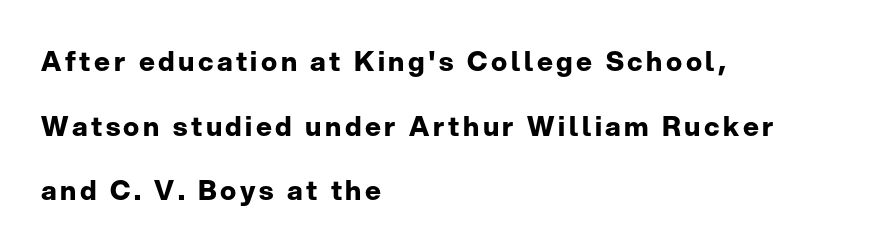
Q: Is the text bold? A: Yes.
Q: Is the text italic (slanted)? A: No, it is upright.
Q: Is the text underlined? A: No.
Q: How is the paragraph aligned? A: Left-aligned.
Q: Is the spacing between lines tight, normal or loose? A: Loose.
